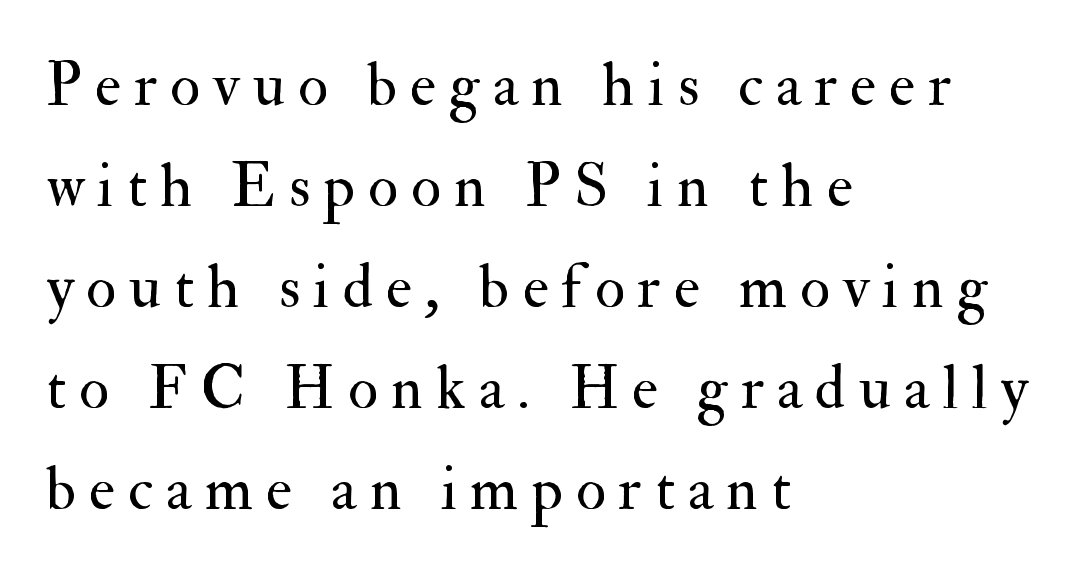
Observe the wide spacing: letters keep a clear distance from each other. Posture: vertical. Check where the strokes stop: tiny serifs finish them off. The paragraph has a hard left edge and a soft right edge. These lines are rendered in a variable-pitch font.
